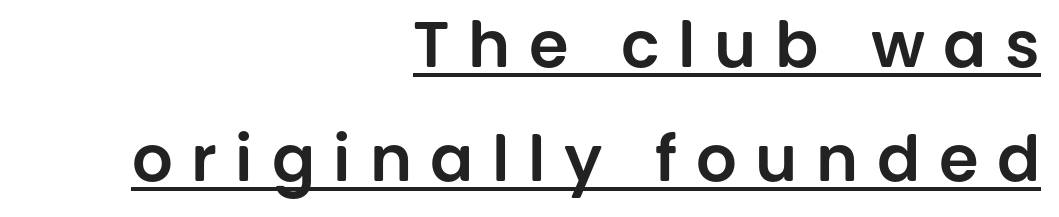
The image shows 64 px sans-serif type, upright; set right-aligned, line spacing 1.78x, unusually wide letter spacing (+0.29 em), underlined; low stroke contrast and a large x-height.
